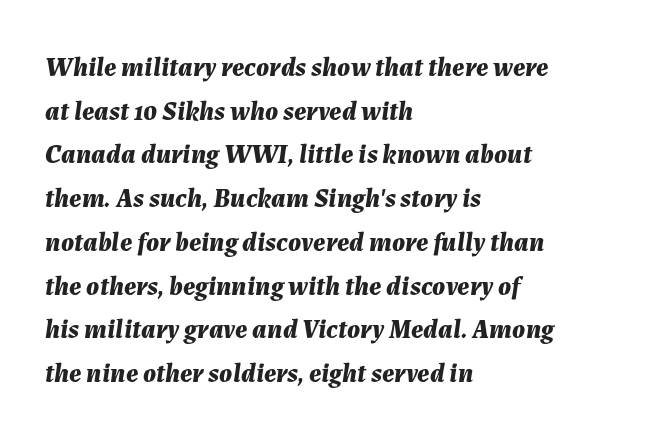
Q: Is the text bold? A: Yes.
Q: Is the text italic (slanted)? A: Yes, it leans right by about 7 degrees.
Q: Is the text underlined? A: No.
Q: How is the paragraph aligned? A: Left-aligned.
Q: Is the spacing between letters normal or unusually wide? A: Normal.
Q: Is the spacing between lines tight, normal or loose? A: Normal.
